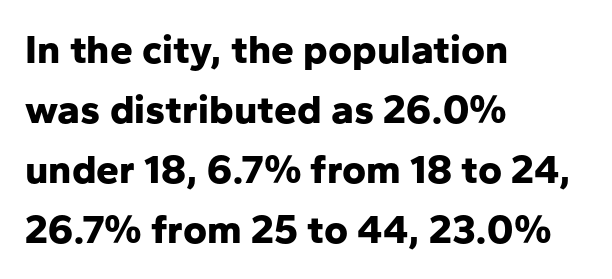
The line texture is even and compact thanks to regular tracking. Any mark beneath the type? The region is blank. The letters stand upright; this is a roman face. The passage shown stacks its lines at a standard gap.
